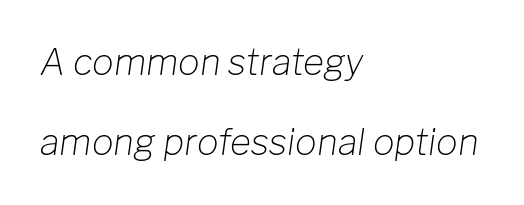
Heaviness? Minimal to ordinary, like unemphasized prose. The glyphs look as if they've been sheared to an angle. Letters rest on an invisible, unmarked baseline. Each new line begins a long way beneath the previous one.
